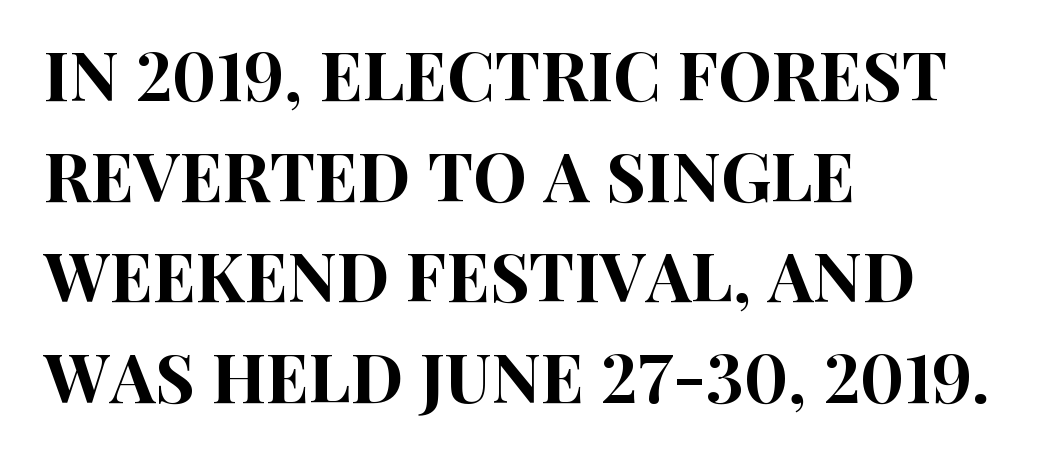
Q: Is the text italic (slanted)? A: No, it is upright.
Q: Is the typeface a serif or a sans-serif typeface? A: Sans-serif.
Q: Is the text underlined? A: No.
Q: How is the paragraph aligned? A: Left-aligned.
Q: Is the spacing between letters normal or unusually wide? A: Normal.
Q: Is the spacing between lines tight, normal or loose? A: Normal.
Q: Width (condensed, normal, or wide)? A: Condensed.
Q: Stroke contrast? A: High.
Q: x-height? A: Large.
Q: Monospaced? A: No.
